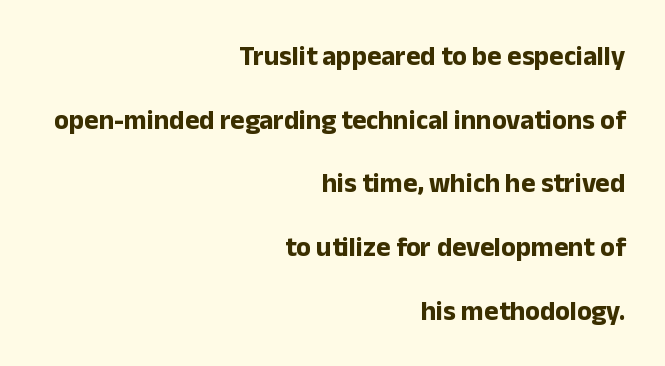
The image shows 27 px bold type, upright; set right-aligned, loose line spacing (2.36x), normal letter spacing, not underlined.
